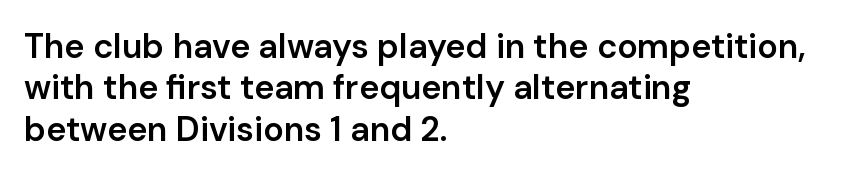
{"serif": "no", "italic": "no", "bold": "semi", "weight": "semibold", "width": "normal", "stroke_contrast": "low", "x_height": "medium", "monospaced": "no", "underline": "no", "align": "left", "line_spacing_ratio": 1.22, "letter_spacing": "normal", "letter_spacing_em": 0.0, "glyph_px": 34}
